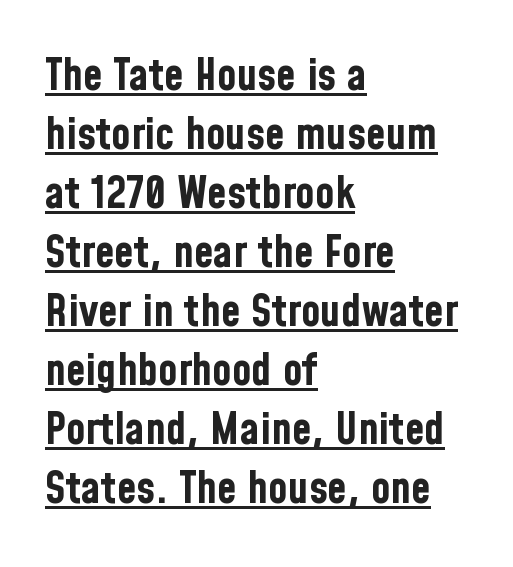
Every character sits straight up, as roman type does. The rendering shows plain stroke endings on the letterforms — a sans-serif design. Each line starts at the same left margin while the right side varies. The sample's only ornament is a line tracing under the words. The passage shown has conventional tracking throughout.
